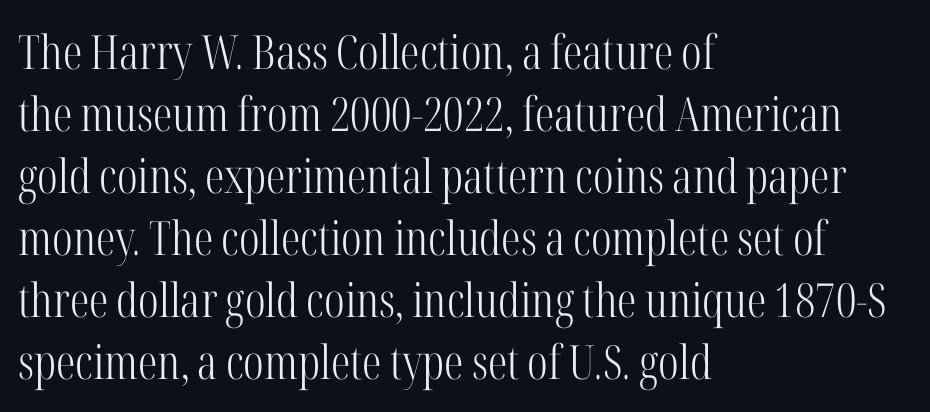
{"serif": "yes", "italic": "no", "bold": "no", "weight": "light", "width": "condensed", "stroke_contrast": "high", "x_height": "medium", "monospaced": "no", "underline": "no", "align": "left", "line_spacing": "normal", "line_spacing_ratio": 1.32, "letter_spacing": "normal", "letter_spacing_em": 0.0, "glyph_px": 47}
